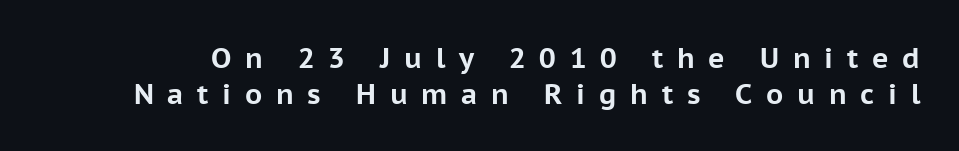
Q: Is the text bold? A: Yes.
Q: Is the text italic (slanted)? A: No, it is upright.
Q: Is the typeface a serif or a sans-serif typeface? A: Sans-serif.
Q: Is the text underlined? A: No.
Q: Is the spacing between letters normal or unusually wide? A: Unusually wide.
Q: Is the spacing between lines tight, normal or loose? A: Normal.
Q: Width (condensed, normal, or wide)? A: Normal.
Q: Stroke contrast? A: Low.
Q: x-height? A: Medium.
Q: Monospaced? A: No.
